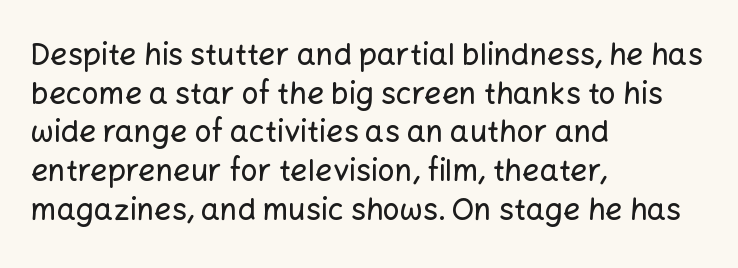
{"serif": "no", "italic": "no", "width": "normal", "stroke_contrast": "low", "x_height": "medium", "monospaced": "no", "underline": "no", "align": "left", "line_spacing": "normal", "line_spacing_ratio": 1.29, "letter_spacing": "normal", "letter_spacing_em": 0.0, "glyph_px": 30}
